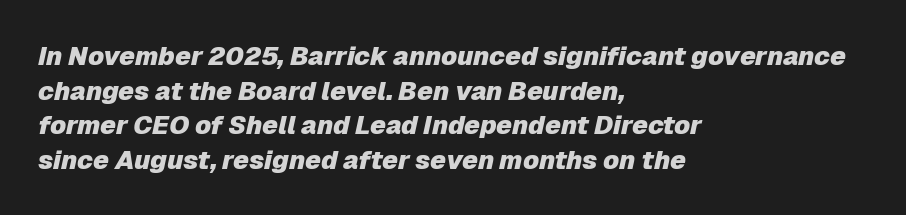
Q: Is the text bold? A: Yes.
Q: Is the text italic (slanted)? A: Yes, it leans right by about 12 degrees.
Q: Is the text underlined? A: No.
Q: How is the paragraph aligned? A: Left-aligned.
Q: Is the spacing between letters normal or unusually wide? A: Normal.
Q: Is the spacing between lines tight, normal or loose? A: Normal.
